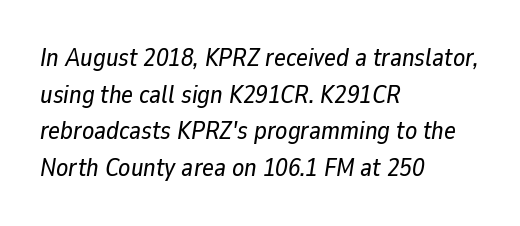
Q: Is the text italic (slanted)? A: Yes, it leans right by about 9 degrees.
Q: Is the text underlined? A: No.
Q: How is the paragraph aligned? A: Left-aligned.
Q: Is the spacing between letters normal or unusually wide? A: Normal.
Q: Is the spacing between lines tight, normal or loose? A: Normal.
